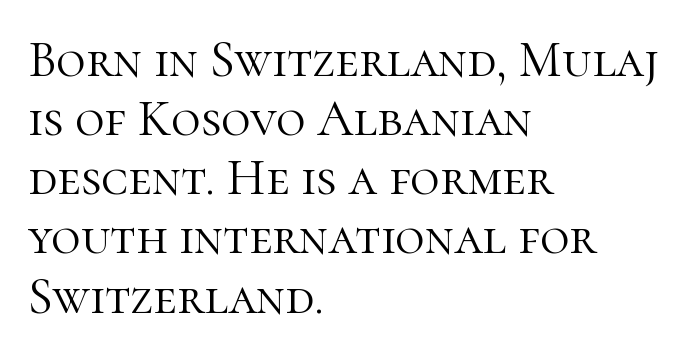
Q: Is the text bold? A: No.
Q: Is the text italic (slanted)? A: No, it is upright.
Q: Is the typeface a serif or a sans-serif typeface? A: Serif.
Q: Is the text underlined? A: No.
Q: How is the paragraph aligned? A: Left-aligned.
Q: Is the spacing between letters normal or unusually wide? A: Normal.
Q: Width (condensed, normal, or wide)? A: Normal.
Q: Stroke contrast? A: High.
Q: x-height? A: Medium.
Q: Monospaced? A: No.
